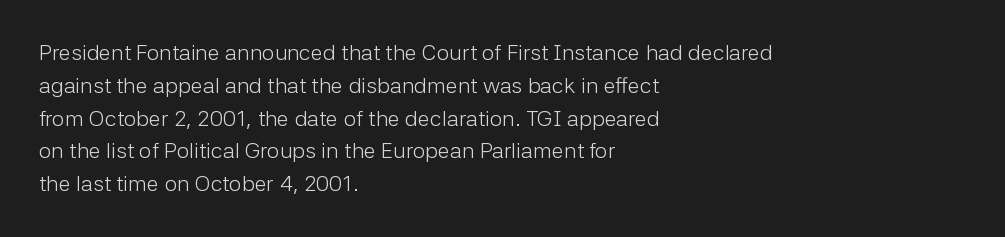
Descender tails drop into unmarked territory. Vertically, the passage feels balanced, rows spaced as you'd expect. The typesetter chose a ragged-right arrangement here. The typography opts for an upright posture over an oblique one. The rendering keeps characters at their native spacing. Stroke mass is kept to a normal reading level or below.
